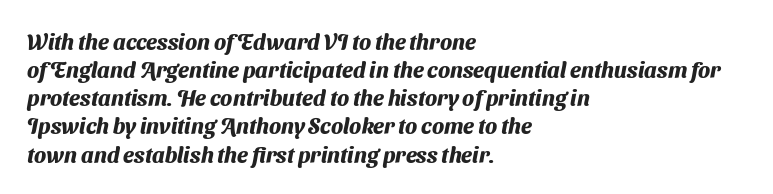
This rendering uses left alignment, leaving the right contour irregular. The gaps between neighbouring characters are ordinary and unremarkable. The leading is moderate, giving the passage an even texture. Compared with an ordinary text face, these strokes are far heavier — a full bold. This rendering features lettering with no underline.
